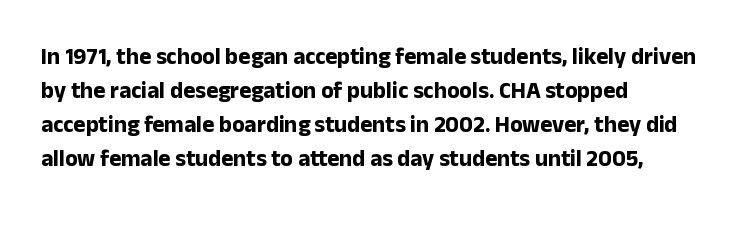
{"italic": "no", "bold": "yes", "underline": "no", "align": "left", "line_spacing": "normal", "line_spacing_ratio": 1.48, "letter_spacing": "normal", "letter_spacing_em": 0.0, "glyph_px": 23}
